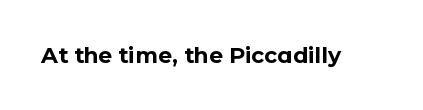
Q: Is the text bold? A: Yes.
Q: Is the text italic (slanted)? A: No, it is upright.
Q: Is the text underlined? A: No.
Q: Is the spacing between letters normal or unusually wide? A: Normal.
